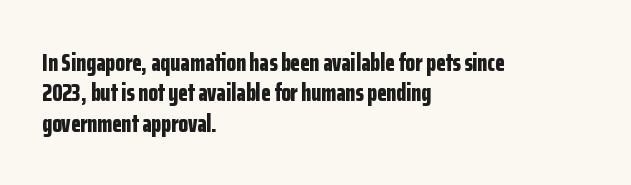
Each line starts at the same left margin while the right side varies. Words appear dense and cohesive because spacing is normal. What weight is shown? A full bold with thick strokes. Nope, not italic — everything's standing straight.
